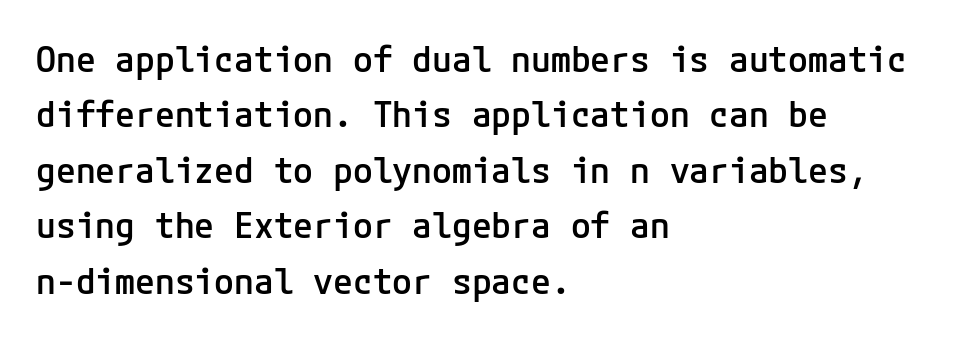
{"serif": "no", "italic": "no", "bold": "semi", "weight": "semibold", "width": "normal", "stroke_contrast": "low", "x_height": "medium", "underline": "no", "align": "left", "line_spacing": "normal", "line_spacing_ratio": 1.54, "letter_spacing": "normal", "letter_spacing_em": 0.0, "glyph_px": 36}
